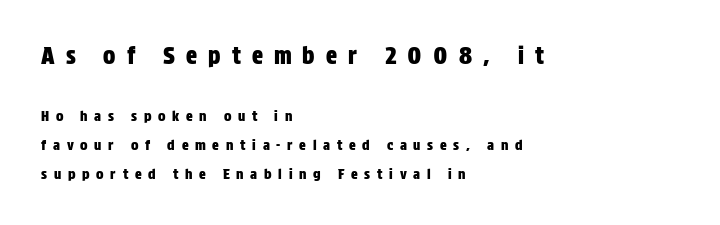
The letters are spread apart with noticeably loose tracking. Ordinary non-slanted type is in use. One glance says open: line gaps are wider than usual. Type without underlining. Each line starts at the same left margin while the right side varies. Larger block? The one above; the one below is distinctly smaller.
